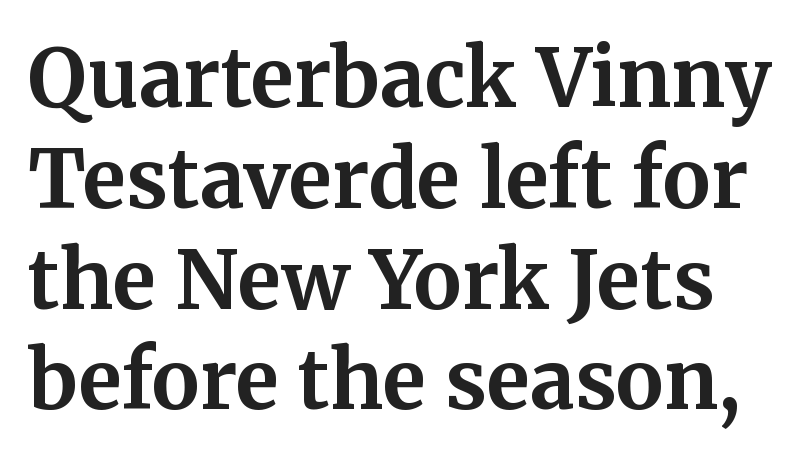
The image shows 80 px bold serif type, upright; set normal line spacing (1.26x), normal letter spacing, not underlined; medium stroke contrast and a medium x-height.
